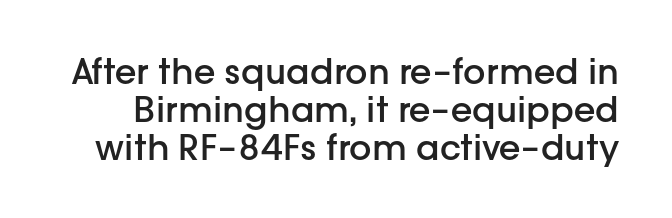
Typesetter's note: demi weight, one step under bold. Quick note: underline off. Spacing verdict: proportional, widths tailored to each character. Letterform terminals end flat and unadorned throughout the passage. Upright lettering throughout.
